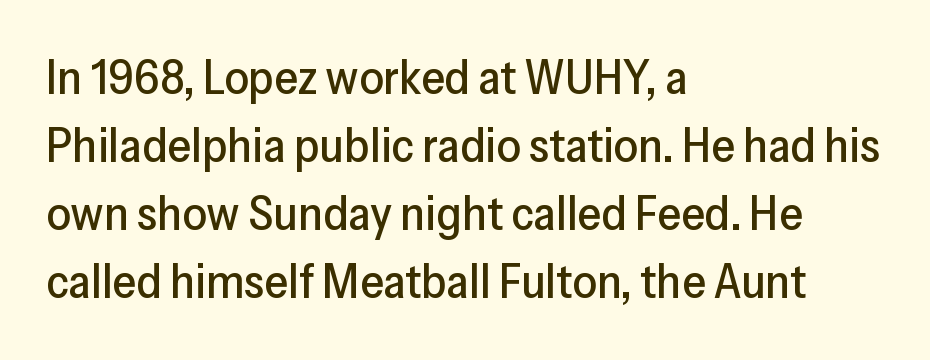
{"serif": "no", "italic": "no", "width": "normal", "stroke_contrast": "low", "x_height": "medium", "monospaced": "no", "underline": "no", "align": "left", "line_spacing": "normal", "line_spacing_ratio": 1.42, "letter_spacing": "normal", "letter_spacing_em": 0.0, "glyph_px": 48}
